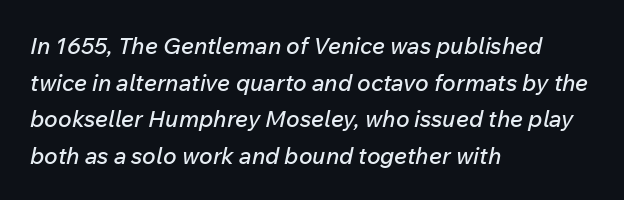
Q: Is the text italic (slanted)? A: Yes, it leans right by about 12 degrees.
Q: Is the text underlined? A: No.
Q: How is the paragraph aligned? A: Left-aligned.
Q: Is the spacing between letters normal or unusually wide? A: Normal.
Q: Is the spacing between lines tight, normal or loose? A: Normal.
